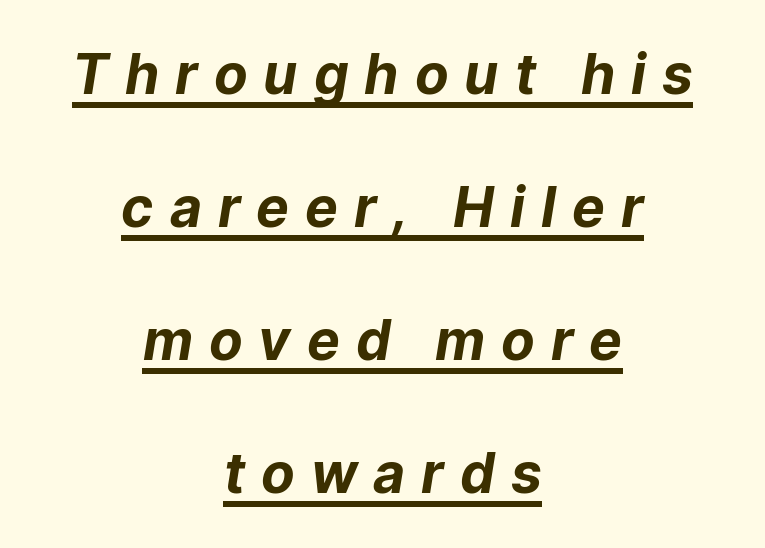
{"serif": "no", "bold": "yes", "weight": "bold", "width": "normal", "stroke_contrast": "low", "x_height": "medium", "monospaced": "no", "underline": "yes", "align": "center", "line_spacing": "loose", "line_spacing_ratio": 2.42, "letter_spacing": "wide", "letter_spacing_em": 0.29, "glyph_px": 55}
